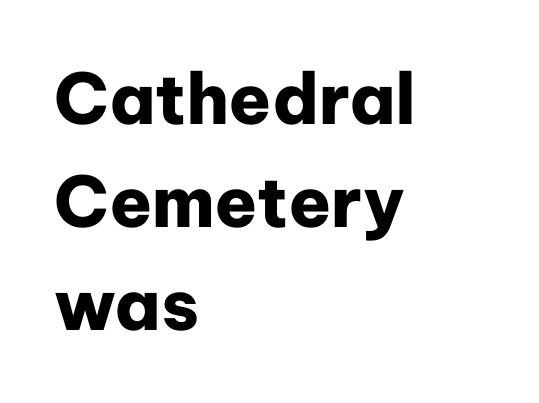
Q: Is the text bold? A: Yes.
Q: Is the text italic (slanted)? A: No, it is upright.
Q: Is the typeface a serif or a sans-serif typeface? A: Sans-serif.
Q: Is the text underlined? A: No.
Q: How is the paragraph aligned? A: Left-aligned.
Q: Is the spacing between letters normal or unusually wide? A: Normal.
Q: Is the spacing between lines tight, normal or loose? A: Normal.
Q: Width (condensed, normal, or wide)? A: Normal.
Q: Stroke contrast? A: Low.
Q: x-height? A: Medium.
Q: Monospaced? A: No.
